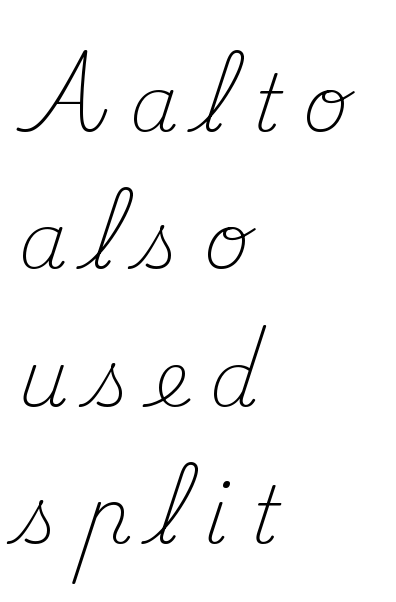
Bold? No — there's no thickening of the strokes. Left-aligned paragraph, ragged on the right. Inter-character spacing is expanded well beyond the font's built-in metrics. Observe the serifs anchoring each vertical stroke in this sample.
